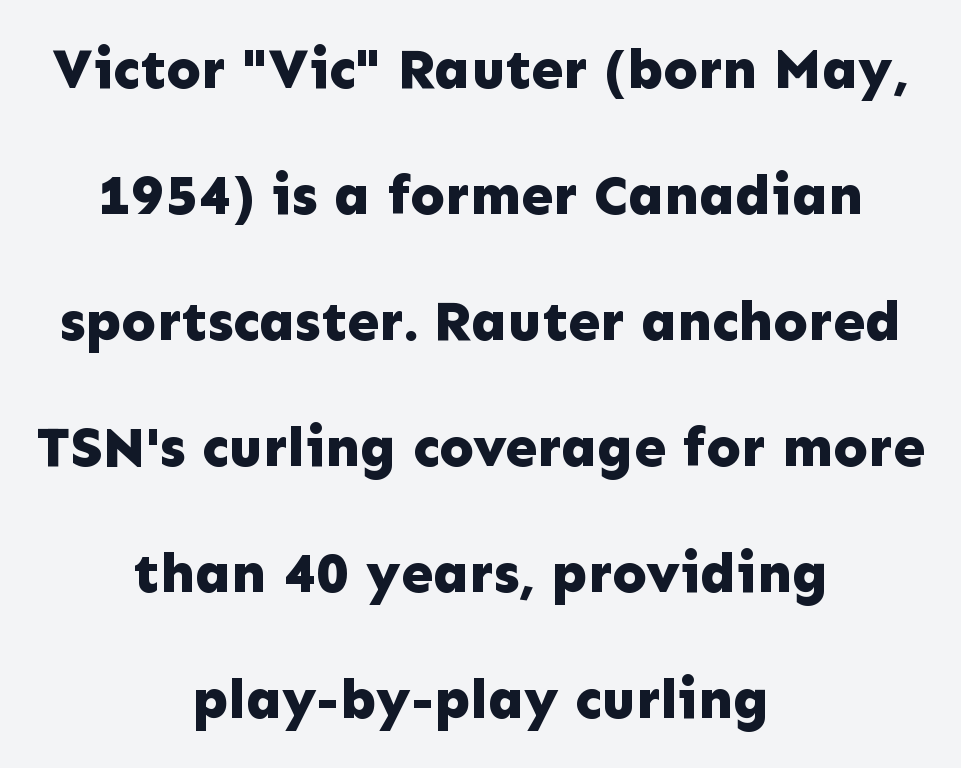
{"serif": "no", "italic": "no", "bold": "yes", "weight": "bold", "width": "normal", "stroke_contrast": "low", "x_height": "medium", "monospaced": "no", "underline": "no", "align": "center", "line_spacing": "loose", "line_spacing_ratio": 2.21, "letter_spacing": "normal", "letter_spacing_em": 0.0, "glyph_px": 57}
